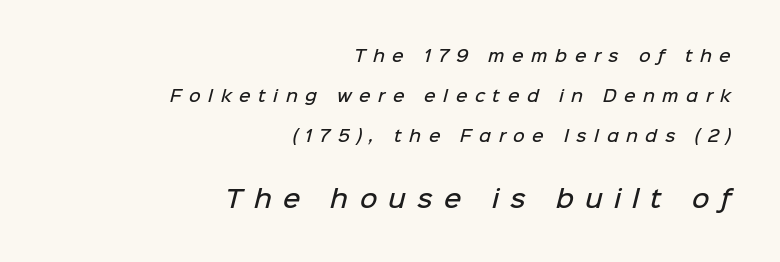
Q: Is the text bold? A: Semi-bold.
Q: Is the text underlined? A: No.
Q: How is the paragraph aligned? A: Right-aligned.
Q: Is the spacing between letters normal or unusually wide? A: Unusually wide.
Q: Is the spacing between lines tight, normal or loose? A: Loose.
Q: Which block of text is set in a larger size, the first (top) or the second (bottom)? A: The second (bottom) one.
